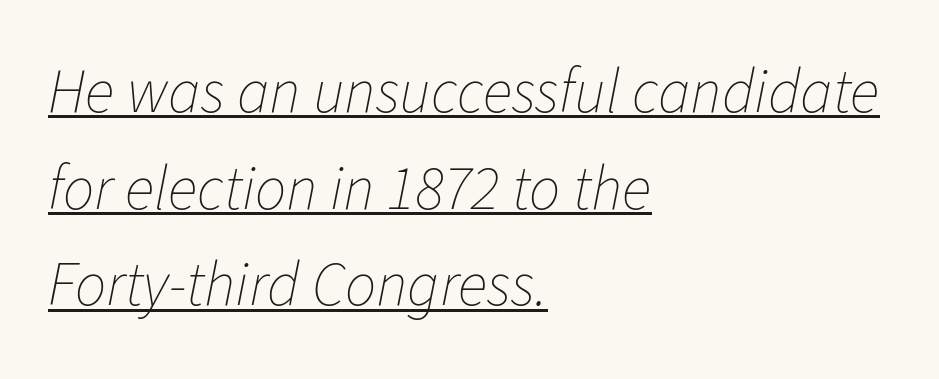
{"italic": "yes", "lean": "right", "slant_degrees": 11, "bold": "no", "weight": "thin", "width": "normal", "stroke_contrast": "low", "x_height": "medium", "monospaced": "no", "underline": "yes", "align": "left", "line_spacing": "normal", "line_spacing_ratio": 1.56, "letter_spacing": "normal", "letter_spacing_em": 0.0, "glyph_px": 62}
